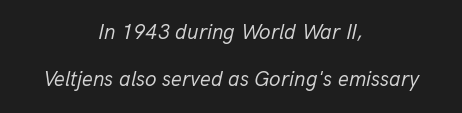
{"italic": "yes", "lean": "right", "slant_degrees": 13, "bold": "no", "underline": "no", "align": "center", "line_spacing": "loose", "line_spacing_ratio": 2.23, "letter_spacing": "normal", "letter_spacing_em": 0.0, "glyph_px": 21}
